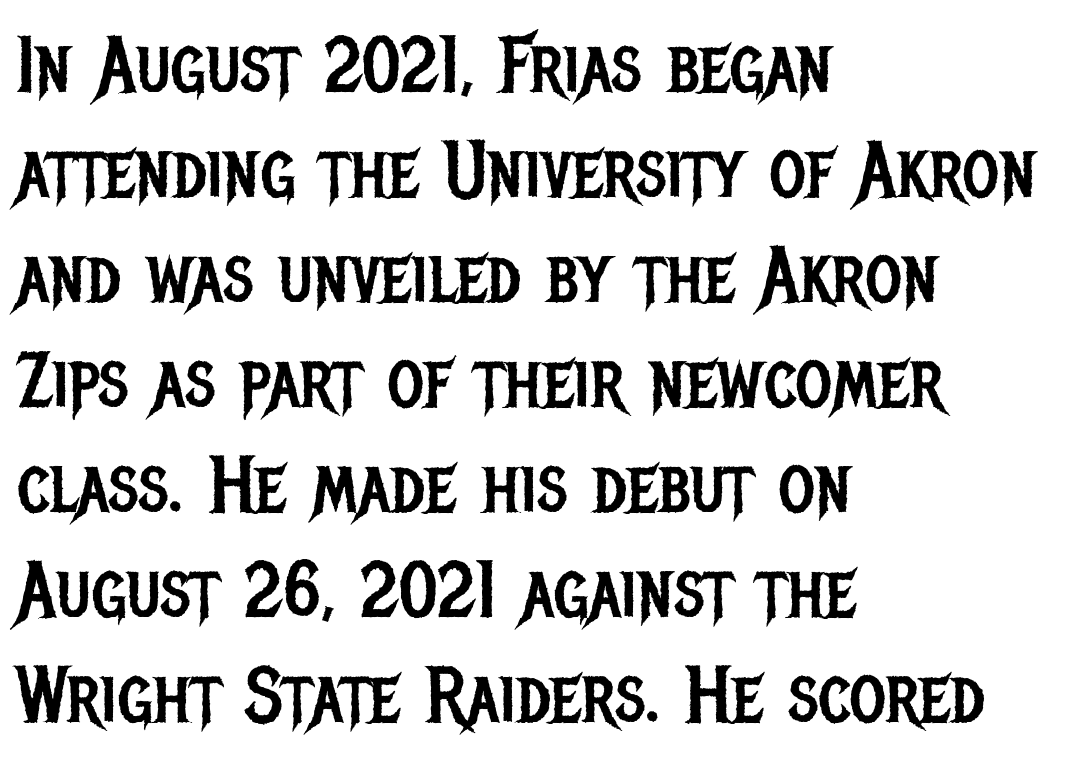
The image shows 79 px regular-weight, condensed sans-serif type, upright; set left-aligned, normal line spacing (1.33x), normal letter spacing, not underlined; low stroke contrast and a large x-height.
